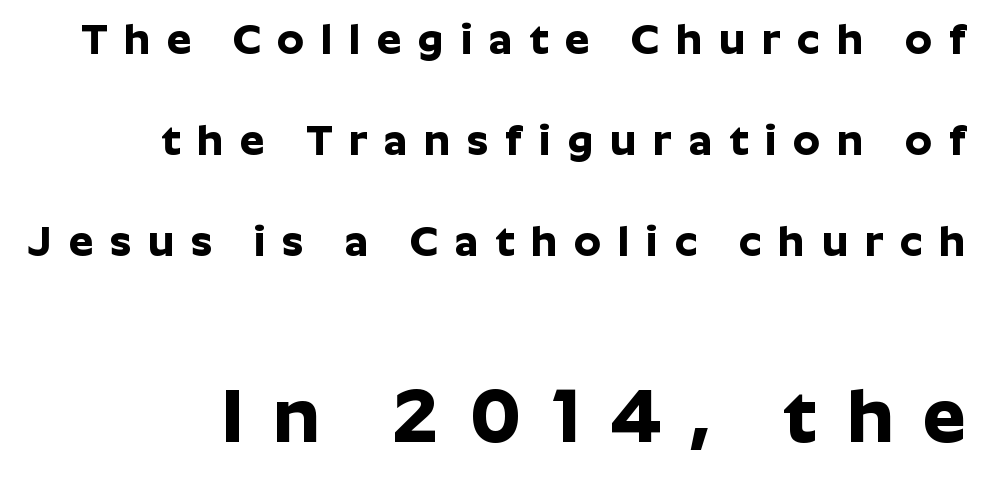
Strokes here are thick enough to call this a true bold. A typesetter would call this heavily tracked-out type. You could not count columns in this text — the font is proportionally spaced. Block two is the big one; block one sits smaller above it. Descenders are the only things crossing below the line. Every stem runs plumb, perpendicular to the baseline.
